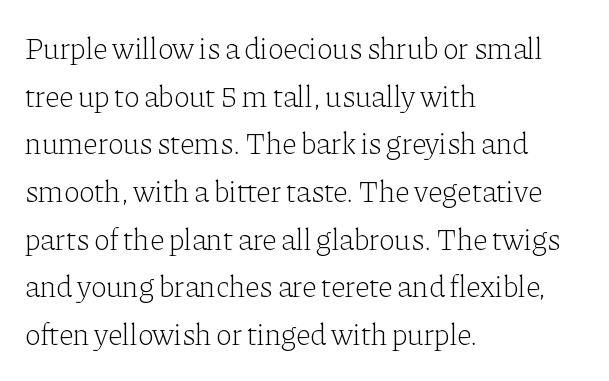
The image shows 30 px light serif type, upright; set left-aligned, normal line spacing (1.59x), normal letter spacing, not underlined; low stroke contrast and a medium x-height.
